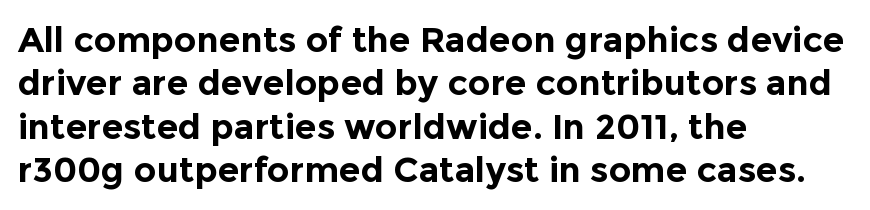
The image shows 35 px bold sans-serif type, upright; set left-aligned, line spacing 1.24x, normal letter spacing, not underlined; a medium x-height.
